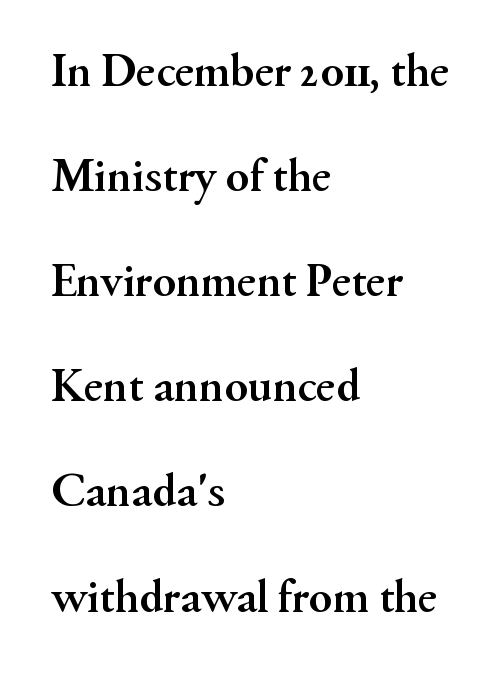
{"serif": "yes", "italic": "no", "bold": "yes", "weight": "semibold", "width": "normal", "stroke_contrast": "medium", "x_height": "small", "monospaced": "no", "underline": "no", "align": "left", "line_spacing": "loose", "line_spacing_ratio": 2.19, "letter_spacing": "normal", "letter_spacing_em": 0.0, "glyph_px": 48}
